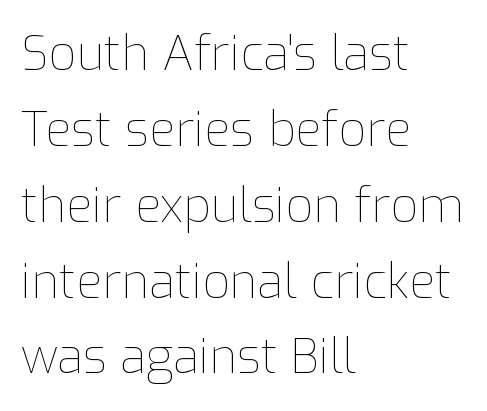
Vertical strokes here are truly vertical. Each letter keeps its own natural width here, so spacing adapts to shape. Tracking value appears to be zero — textbook default spacing. Each new line begins a customary step beneath the previous one. The glyphs are unaccompanied by any horizontal stroke below them.
